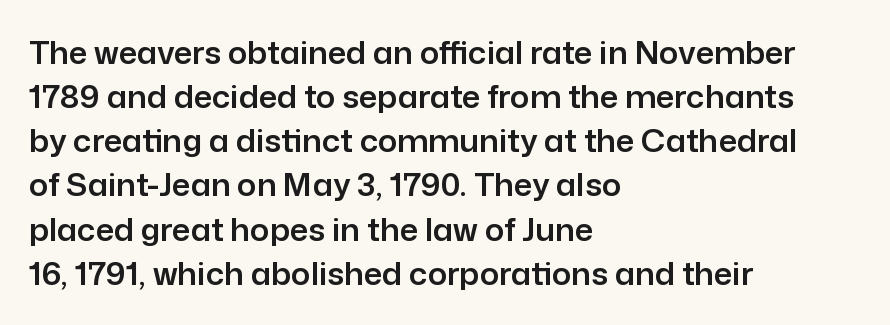
Short and long lines alike share a common starting point at left. Characters remain perfectly vertical along every line. Serifs: no, the terminals of the letterforms are clean. You could not count columns in this text — the font is proportionally spaced.
